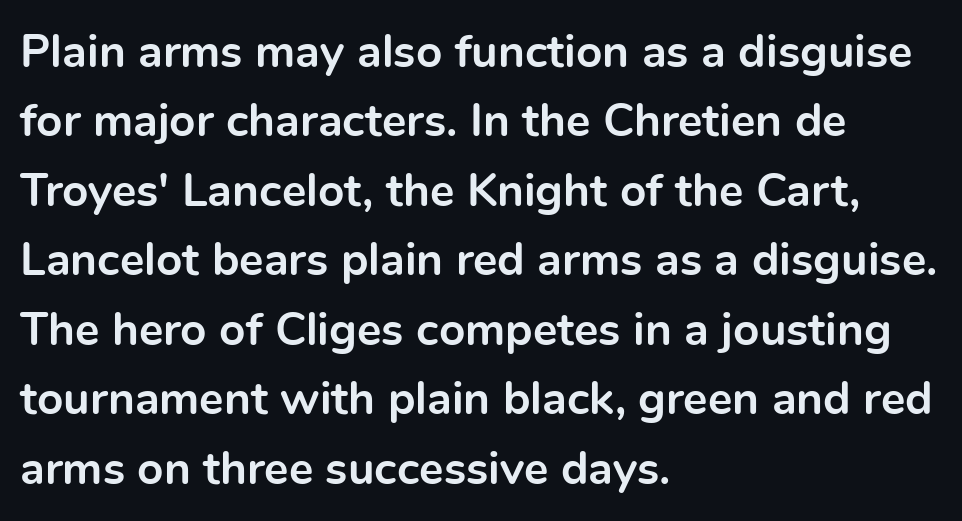
{"serif": "no", "italic": "no", "bold": "yes", "weight": "bold", "width": "normal", "x_height": "medium", "monospaced": "no", "underline": "no", "align": "left", "line_spacing": "normal", "line_spacing_ratio": 1.51, "letter_spacing": "normal", "letter_spacing_em": 0.0, "glyph_px": 46}
